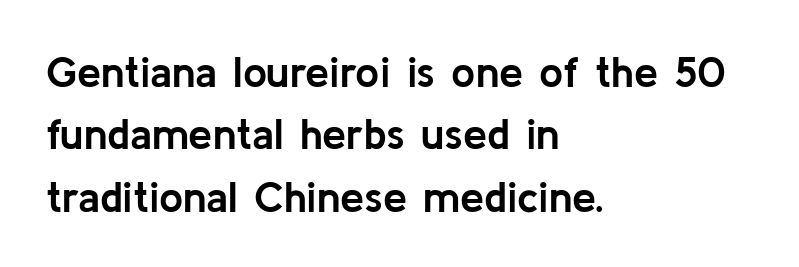
Notice how the passage keeps a crisp vertical edge on the left only. Students, observe: this is what conventionally led text looks like. Notice how the stems are strictly vertical — no italics here. Inter-character spacing is left at the font's built-in metrics.
